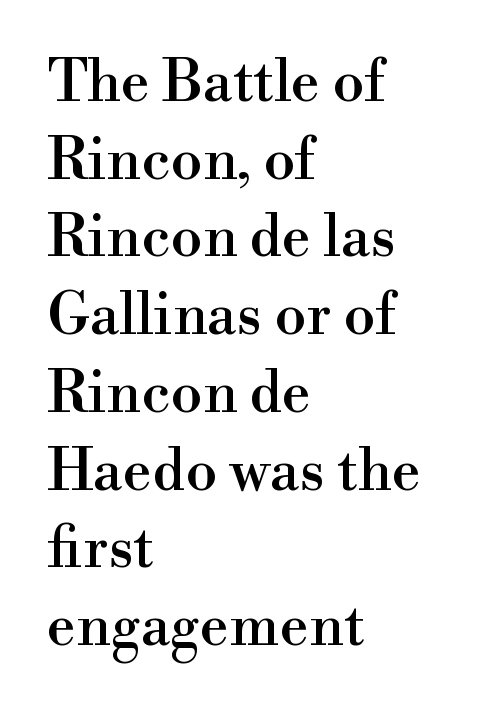
{"serif": "yes", "italic": "no", "width": "normal", "x_height": "small", "monospaced": "no", "underline": "no", "align": "left", "line_spacing": "normal", "line_spacing_ratio": 1.34, "letter_spacing": "normal", "letter_spacing_em": 0.0, "glyph_px": 58}
